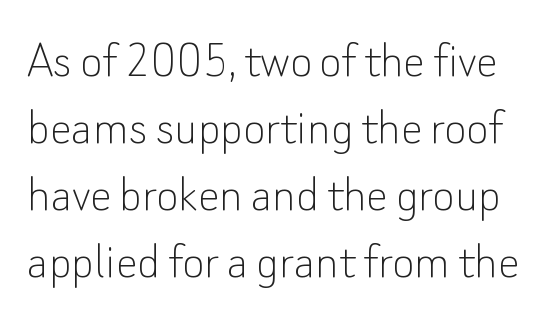
Q: Is the text bold? A: No.
Q: Is the text italic (slanted)? A: No, it is upright.
Q: Is the typeface a serif or a sans-serif typeface? A: Sans-serif.
Q: Is the text underlined? A: No.
Q: Is the spacing between letters normal or unusually wide? A: Normal.
Q: Width (condensed, normal, or wide)? A: Normal.
Q: Stroke contrast? A: Low.
Q: x-height? A: Small.
Q: Monospaced? A: No.
